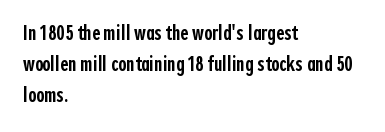
{"italic": "no", "bold": "semi", "underline": "no", "align": "left", "line_spacing": "normal", "line_spacing_ratio": 1.41, "letter_spacing": "normal", "letter_spacing_em": 0.0, "glyph_px": 22}
